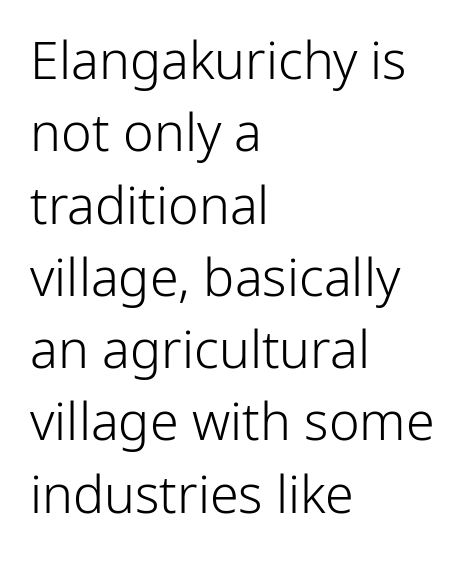
{"serif": "no", "italic": "no", "bold": "no", "weight": "light", "width": "normal", "stroke_contrast": "low", "x_height": "medium", "monospaced": "no", "underline": "no", "align": "left", "line_spacing": "normal", "line_spacing_ratio": 1.39, "letter_spacing": "normal", "letter_spacing_em": 0.0, "glyph_px": 52}
